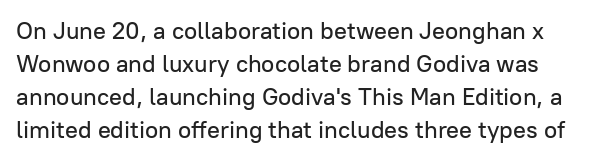
{"italic": "no", "underline": "no", "align": "left", "line_spacing": "normal", "line_spacing_ratio": 1.37, "letter_spacing": "normal", "letter_spacing_em": 0.0, "glyph_px": 24}
